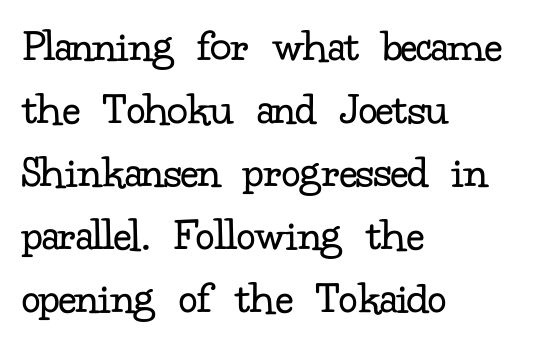
{"serif": "yes", "italic": "no", "bold": "no", "weight": "regular", "width": "normal", "stroke_contrast": "low", "x_height": "small", "monospaced": "no", "underline": "no", "align": "left", "line_spacing": "normal", "line_spacing_ratio": 1.34, "letter_spacing": "normal", "letter_spacing_em": 0.0, "glyph_px": 47}
